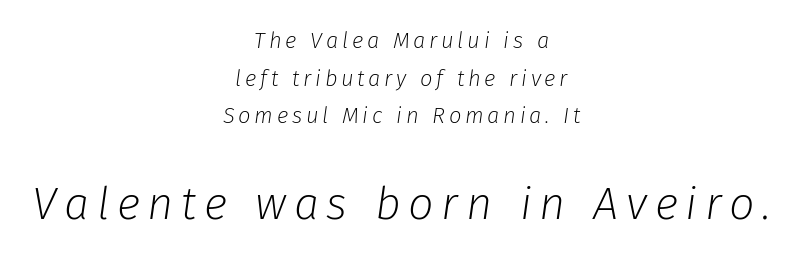
Q: Is the text bold? A: No.
Q: Is the text italic (slanted)? A: Yes, it leans right by about 8 degrees.
Q: Is the text underlined? A: No.
Q: How is the paragraph aligned? A: Centered.
Q: Which block of text is set in a larger size, the first (top) or the second (bottom)? A: The second (bottom) one.
Q: Width (condensed, normal, or wide)? A: Normal.
Q: Stroke contrast? A: Low.
Q: x-height? A: Medium.
Q: Monospaced? A: No.
